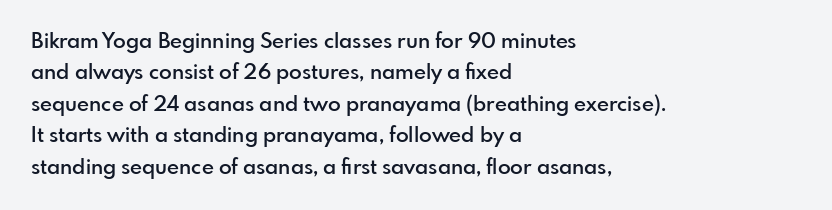
The image shows 21 px text type, upright; set left-aligned, normal line spacing (1.5x), normal letter spacing, not underlined.
